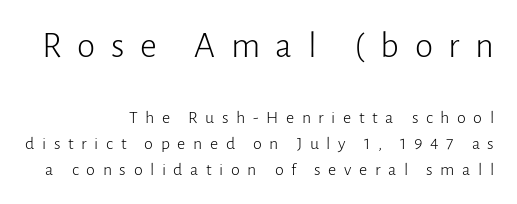
Q: Is the text bold? A: No.
Q: Is the text italic (slanted)? A: No, it is upright.
Q: Is the typeface a serif or a sans-serif typeface? A: Sans-serif.
Q: Is the text underlined? A: No.
Q: How is the paragraph aligned? A: Right-aligned.
Q: Is the spacing between letters normal or unusually wide? A: Unusually wide.
Q: Is the spacing between lines tight, normal or loose? A: Normal.
Q: Which block of text is set in a larger size, the first (top) or the second (bottom)? A: The first (top) one.
Q: Width (condensed, normal, or wide)? A: Normal.
Q: Stroke contrast? A: Low.
Q: x-height? A: Medium.
Q: Monospaced? A: No.
